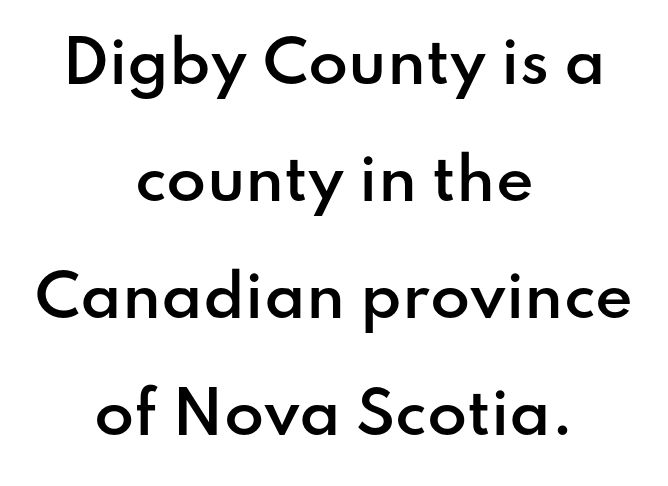
The image shows 58 px semibold sans-serif type, upright; set centered, loose line spacing (2.02x), normal letter spacing, not underlined; low stroke contrast and a small x-height.
